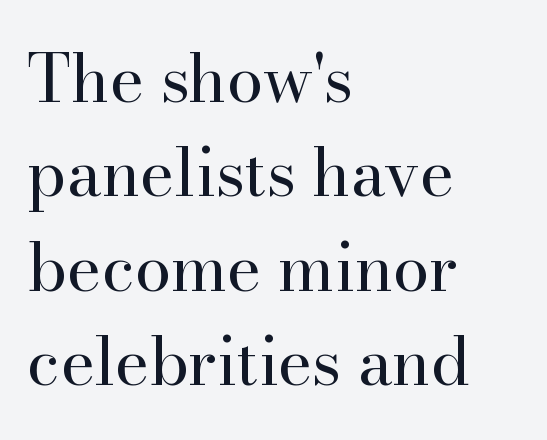
{"serif": "yes", "italic": "no", "bold": "no", "weight": "regular", "width": "normal", "stroke_contrast": "high", "x_height": "small", "monospaced": "no", "underline": "no", "align": "left", "line_spacing": "normal", "line_spacing_ratio": 1.43, "letter_spacing": "normal", "letter_spacing_em": 0.0, "glyph_px": 66}
